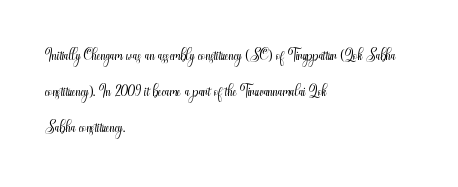
The image shows 23 px text type; set left-aligned, normal line spacing (1.57x), normal letter spacing, not underlined.
